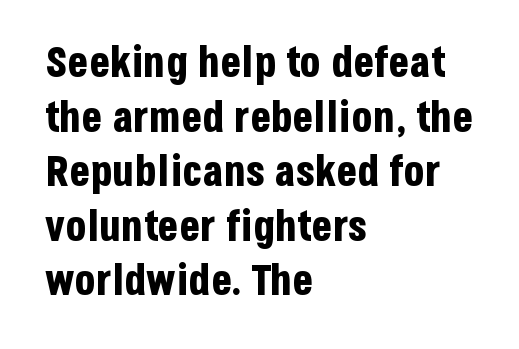
The image shows 43 px bold, condensed sans-serif type, upright; set left-aligned, normal line spacing (1.27x), normal letter spacing, not underlined; low stroke contrast and a large x-height.
